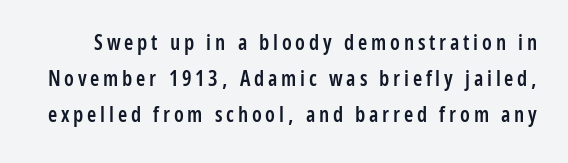
Nope, not italic — everything's standing straight. Clear beneath every line of the passage. Bold? Not quite — semibold, heavier than regular but stopping short.
